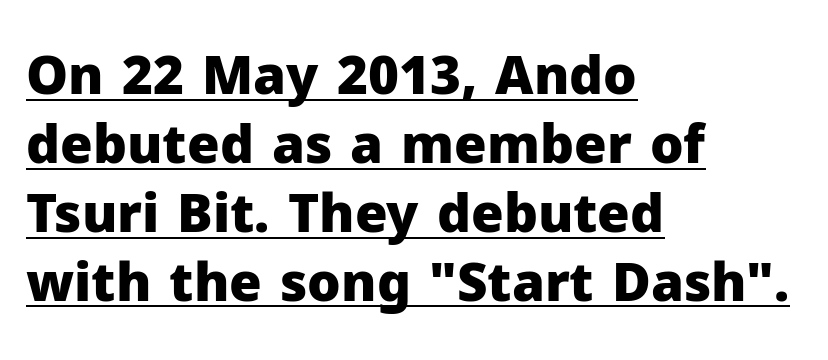
The image shows 53 px heavy sans-serif type, upright; set left-aligned, normal line spacing (1.3x), normal letter spacing, underlined; low stroke contrast and a medium x-height.
